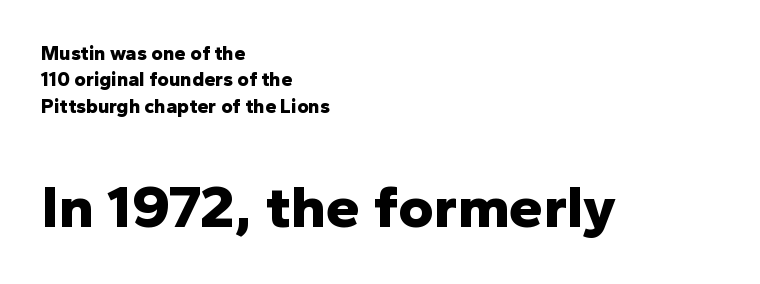
Here the glyphs are tracked normally, forming tight word shapes. I'd describe the lettering as bold — thick and assertive. Each letter keeps its own natural width here, so spacing adapts to shape. Regarding leading, the lines here are spaced in the standard way.
